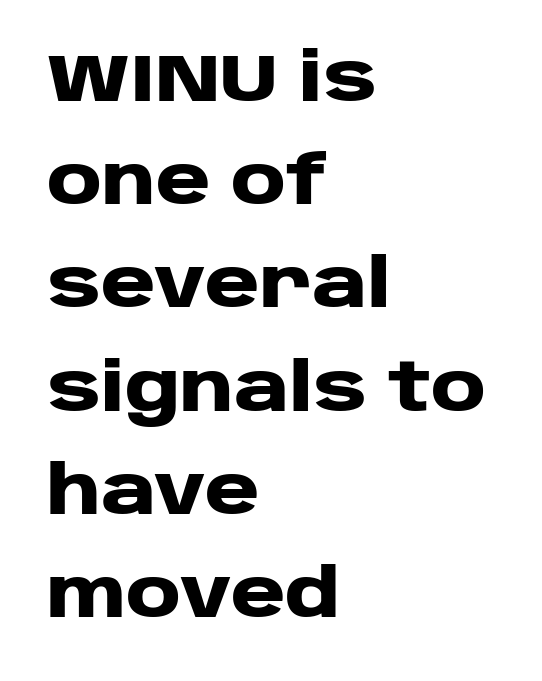
Standard letterfit; no display-style spreading of the glyphs. The compositor pushed each line to the left boundary. A typesetter would call this leading conventional body-copy spacing. Has an underline been added? It has not. Classification — sans serif. This is the regular roman posture of the typeface.
